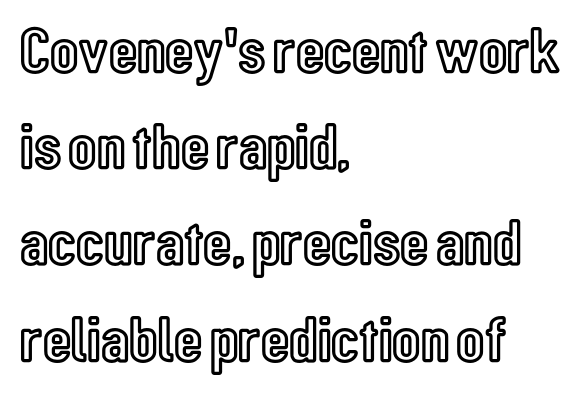
Q: Is the text italic (slanted)? A: No, it is upright.
Q: Is the text underlined? A: No.
Q: How is the paragraph aligned? A: Left-aligned.
Q: Is the spacing between letters normal or unusually wide? A: Normal.
Q: Is the spacing between lines tight, normal or loose? A: Normal.
Q: Width (condensed, normal, or wide)? A: Condensed.
Q: x-height? A: Medium.
Q: Monospaced? A: No.
